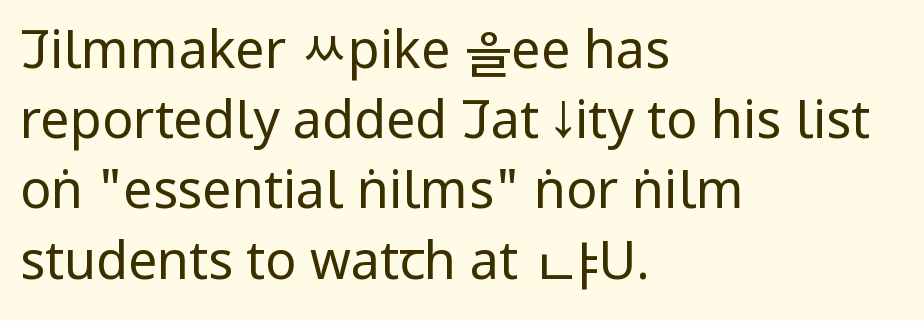
Q: Is the text bold? A: No.
Q: Is the text italic (slanted)? A: No, it is upright.
Q: Is the typeface a serif or a sans-serif typeface? A: Sans-serif.
Q: Is the text underlined? A: No.
Q: How is the paragraph aligned? A: Left-aligned.
Q: Is the spacing between letters normal or unusually wide? A: Normal.
Q: Is the spacing between lines tight, normal or loose? A: Normal.
Q: Width (condensed, normal, or wide)? A: Condensed.
Q: Stroke contrast? A: Low.
Q: x-height? A: Large.
Q: Monospaced? A: No.
